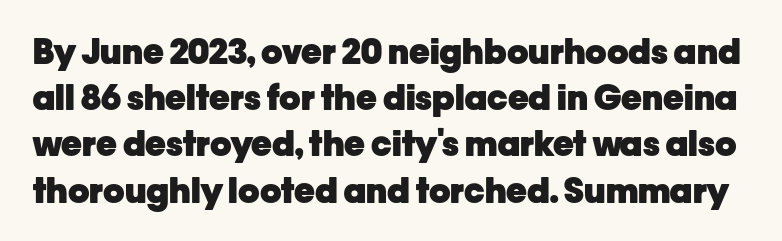
The image shows 35 px heavy sans-serif type, upright; set normal line spacing (1.32x), normal letter spacing, not underlined; low stroke contrast and a medium x-height.
